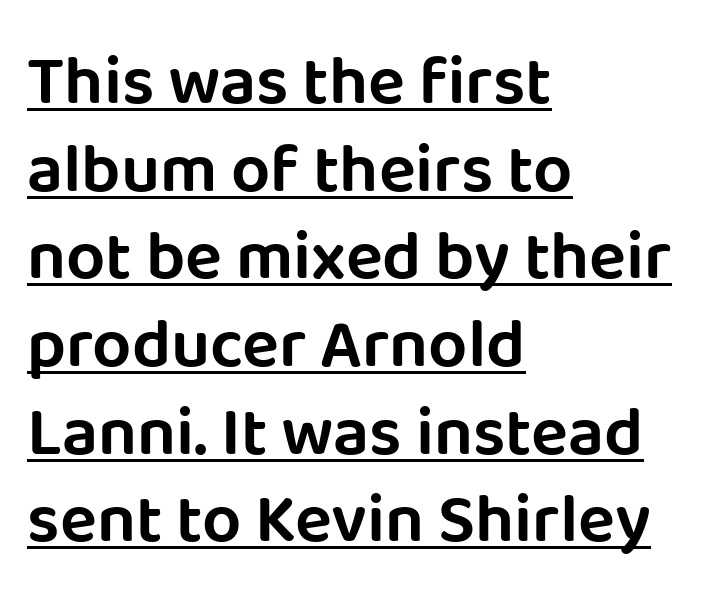
What kind of face is this? One without serifs — a sans. Teacher's note: observe the even left margin — that is flush-left alignment. Here the designer chose a conventional face with non-uniform glyph widths. This is the regular roman posture of the typeface. Between one letter and the next there's only the usual sliver of space.
